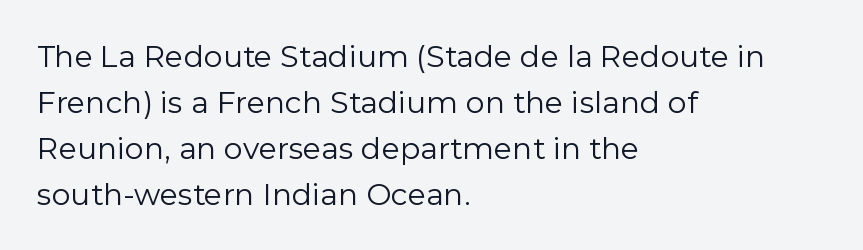
{"serif": "no", "italic": "no", "bold": "no", "weight": "regular", "width": "normal", "stroke_contrast": "low", "x_height": "medium", "monospaced": "no", "underline": "no", "align": "left", "line_spacing": "normal", "line_spacing_ratio": 1.53, "letter_spacing": "normal", "letter_spacing_em": 0.0, "glyph_px": 30}
